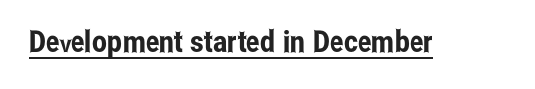
Q: Is the text italic (slanted)? A: No, it is upright.
Q: Is the typeface a serif or a sans-serif typeface? A: Sans-serif.
Q: Is the text underlined? A: Yes.
Q: Is the spacing between letters normal or unusually wide? A: Normal.
Q: Width (condensed, normal, or wide)? A: Condensed.
Q: Stroke contrast? A: Low.
Q: x-height? A: Medium.
Q: Monospaced? A: No.
